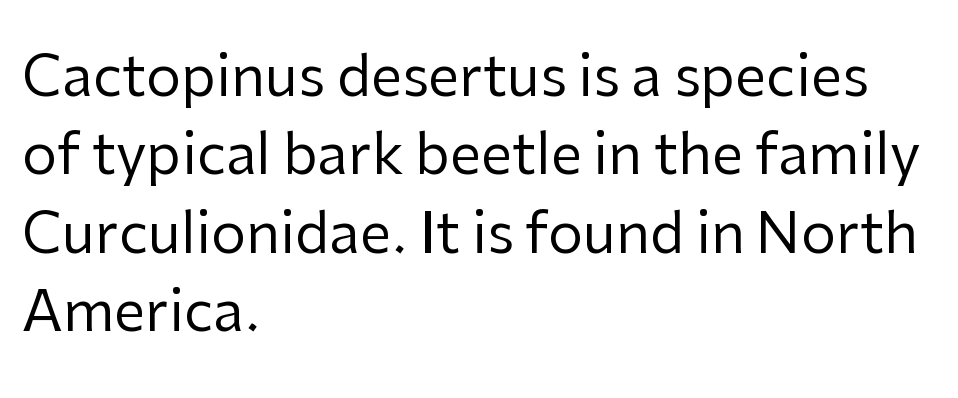
Lines of text with bare space underneath. A typesetter would call this proportional, since set widths differ per character. Summary of vertical rhythm: regular, with standard interline spacing. Compared with typical body copy, the letter spacing here is the same. This is sans-serif lettering, the kind often seen on screens and signage.
